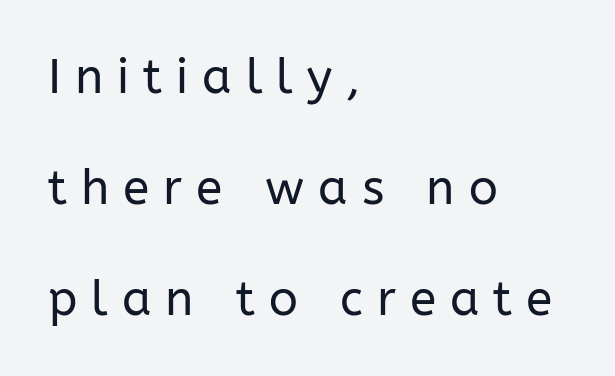
Q: Is the text bold? A: No.
Q: Is the text italic (slanted)? A: No, it is upright.
Q: Is the typeface a serif or a sans-serif typeface? A: Sans-serif.
Q: Is the text underlined? A: No.
Q: How is the paragraph aligned? A: Left-aligned.
Q: Is the spacing between letters normal or unusually wide? A: Unusually wide.
Q: Is the spacing between lines tight, normal or loose? A: Loose.
Q: Width (condensed, normal, or wide)? A: Normal.
Q: Stroke contrast? A: Low.
Q: x-height? A: Medium.
Q: Monospaced? A: No.
